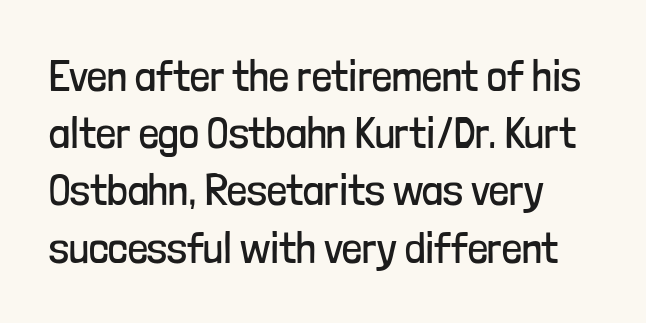
Q: Is the text bold? A: No.
Q: Is the text italic (slanted)? A: No, it is upright.
Q: Is the typeface a serif or a sans-serif typeface? A: Sans-serif.
Q: Is the text underlined? A: No.
Q: Is the spacing between letters normal or unusually wide? A: Normal.
Q: Is the spacing between lines tight, normal or loose? A: Normal.
Q: Width (condensed, normal, or wide)? A: Condensed.
Q: Stroke contrast? A: Low.
Q: x-height? A: Medium.
Q: Monospaced? A: No.
